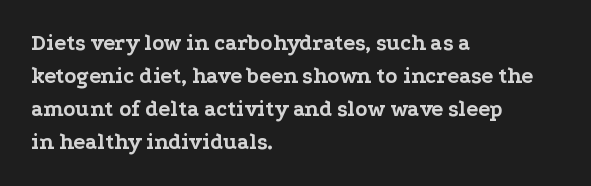
The image shows 22 px bold type, upright; set left-aligned, normal line spacing (1.5x), normal letter spacing, not underlined.
